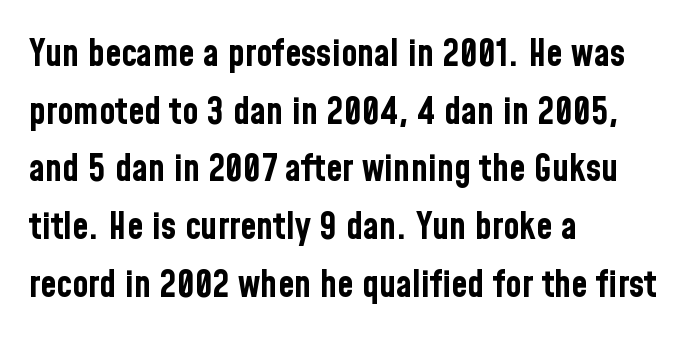
In terms of leading, this rendering sits right in the middle. Look at the bottom of the vertical strokes: they stop flat, with no serifs. Glyph-to-glyph distance matches everyday printed text. Character widths vary here, with narrow letters taking less room than wide ones. The string is rendered with underlining switched off. Weight check: bold — yes, fully.
